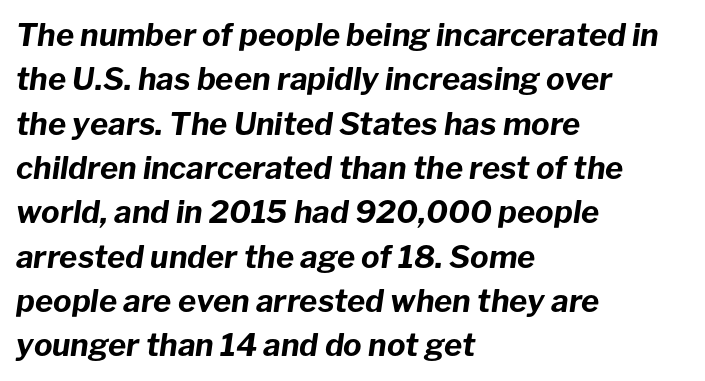
This rendering features lettering with no underline. Varying glyph widths throughout — classic text-font behaviour. If you measured baseline to baseline, you'd find a middling distance. The letterforms sit shoulder to shoulder at normal distance. Does the copy run flush right? No — it runs flush left. A full-strength bold gives these letters their thick strokes.
